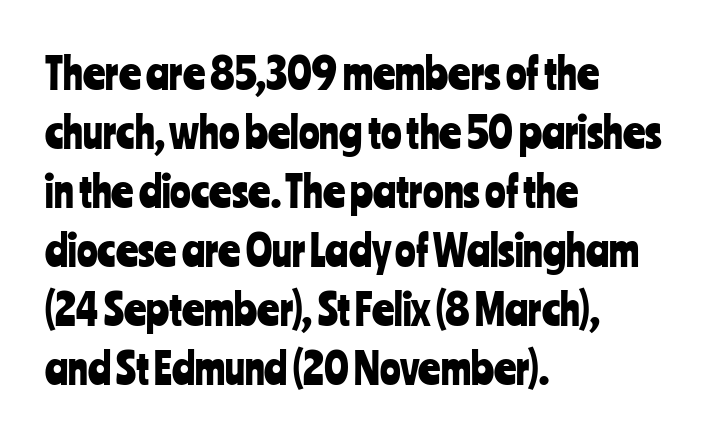
The image shows 43 px condensed sans-serif type, upright; set left-aligned, normal line spacing (1.37x), normal letter spacing, not underlined; low stroke contrast and a medium x-height.
